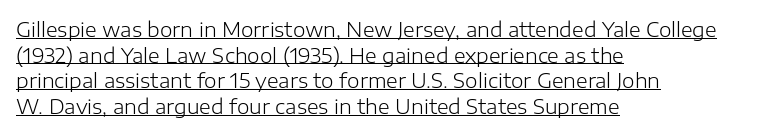
Q: Is the text bold? A: No.
Q: Is the text italic (slanted)? A: No, it is upright.
Q: Is the text underlined? A: Yes.
Q: How is the paragraph aligned? A: Left-aligned.
Q: Is the spacing between letters normal or unusually wide? A: Normal.
Q: Is the spacing between lines tight, normal or loose? A: Normal.
